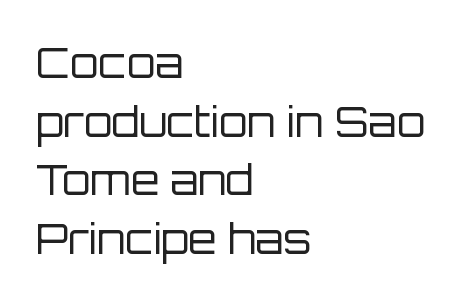
{"serif": "no", "italic": "no", "bold": "no", "weight": "regular", "width": "normal", "stroke_contrast": "low", "x_height": "large", "monospaced": "no", "underline": "no", "align": "left", "line_spacing": "normal", "line_spacing_ratio": 1.43, "letter_spacing": "normal", "letter_spacing_em": 0.0, "glyph_px": 41}
